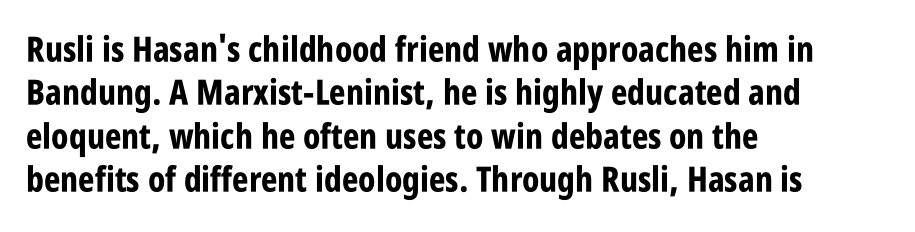
The image shows 35 px bold, condensed sans-serif type, upright; set left-aligned, line spacing 1.24x, normal letter spacing, not underlined; low stroke contrast and a large x-height.
